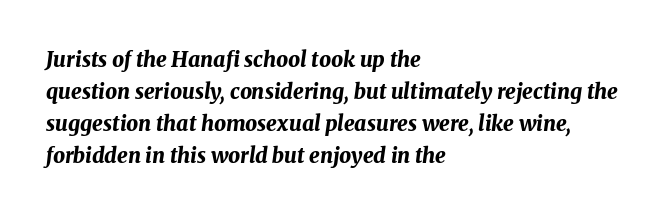
The image shows 21 px bold type, italic (leaning right); set left-aligned, normal line spacing (1.52x), normal letter spacing, not underlined.
